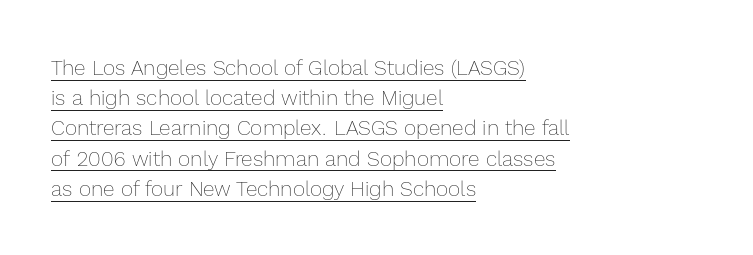
{"italic": "no", "bold": "no", "underline": "yes", "align": "left", "line_spacing": "normal", "line_spacing_ratio": 1.44, "letter_spacing": "normal", "letter_spacing_em": 0.0, "glyph_px": 21}
